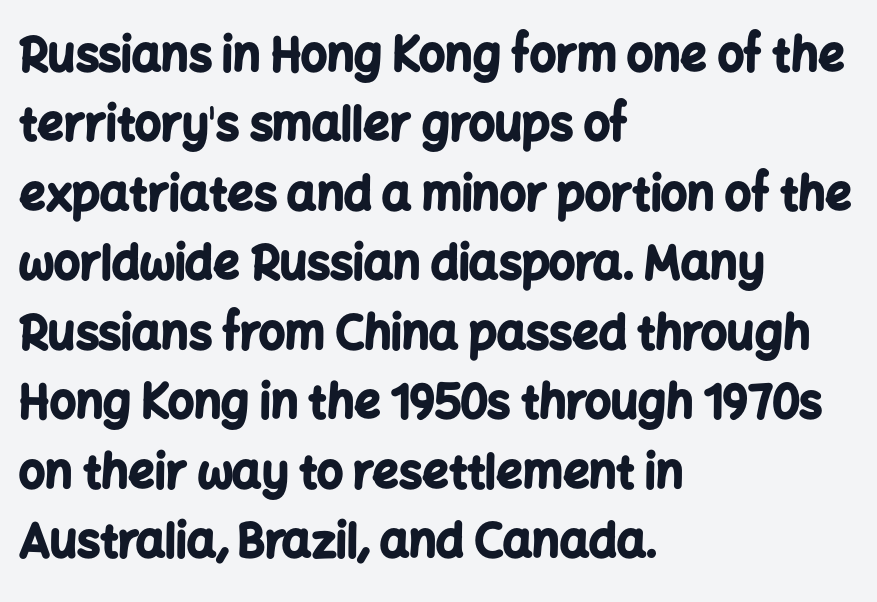
{"serif": "no", "italic": "no", "bold": "yes", "weight": "bold", "width": "normal", "stroke_contrast": "low", "x_height": "medium", "monospaced": "no", "underline": "no", "align": "left", "line_spacing": "normal", "line_spacing_ratio": 1.51, "letter_spacing": "normal", "letter_spacing_em": 0.0, "glyph_px": 46}
